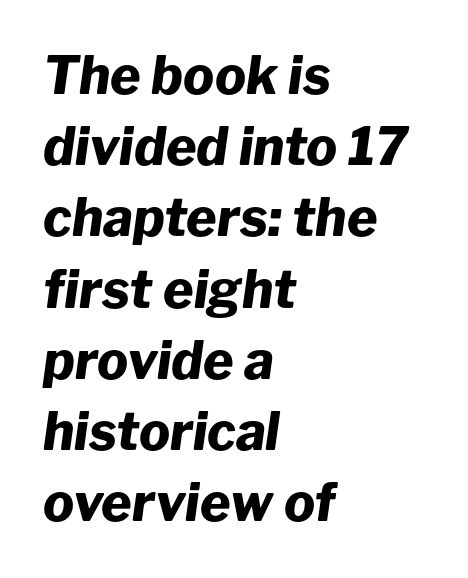
{"italic": "yes", "lean": "right", "slant_degrees": 8, "bold": "yes", "weight": "heavy", "width": "normal", "stroke_contrast": "low", "x_height": "medium", "monospaced": "no", "underline": "no", "align": "left", "line_spacing": "normal", "line_spacing_ratio": 1.37, "letter_spacing": "normal", "letter_spacing_em": 0.0, "glyph_px": 52}
